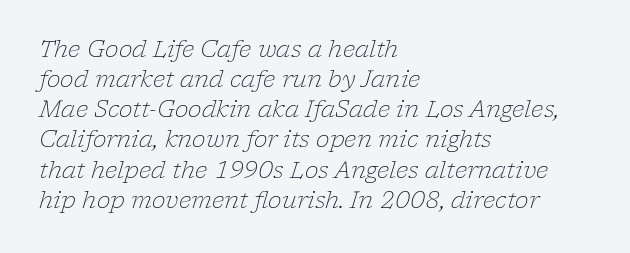
{"italic": "yes", "lean": "right", "slant_degrees": 17, "bold": "no", "underline": "no", "align": "left", "line_spacing": "normal", "line_spacing_ratio": 1.31, "letter_spacing": "normal", "letter_spacing_em": 0.0, "glyph_px": 23}
